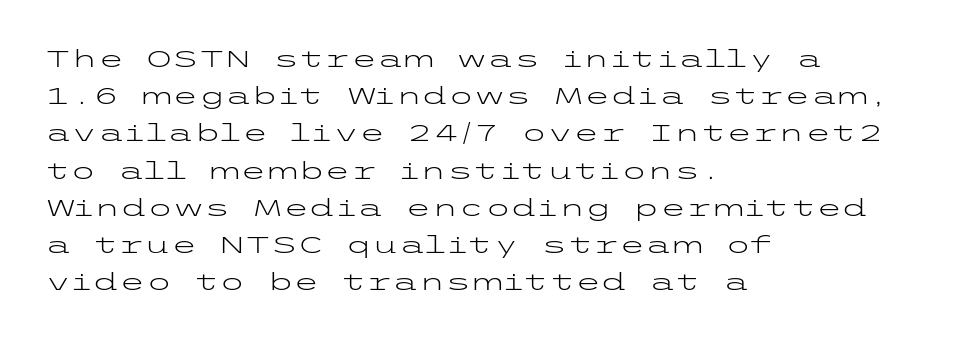
Q: Is the text bold? A: No.
Q: Is the text italic (slanted)? A: No, it is upright.
Q: Is the text underlined? A: No.
Q: How is the paragraph aligned? A: Left-aligned.
Q: Is the spacing between letters normal or unusually wide? A: Normal.
Q: Is the spacing between lines tight, normal or loose? A: Normal.
